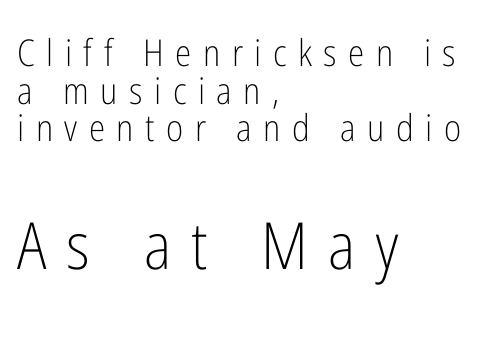
{"serif": "no", "italic": "no", "bold": "no", "weight": "light", "width": "condensed", "stroke_contrast": "low", "x_height": "medium", "monospaced": "no", "underline": "no", "align": "left", "line_spacing": "tight", "line_spacing_ratio": 1.02, "letter_spacing": "wide", "letter_spacing_em": 0.31, "larger_block": "second", "size_ratio": 1.76, "glyph_px": 65}
